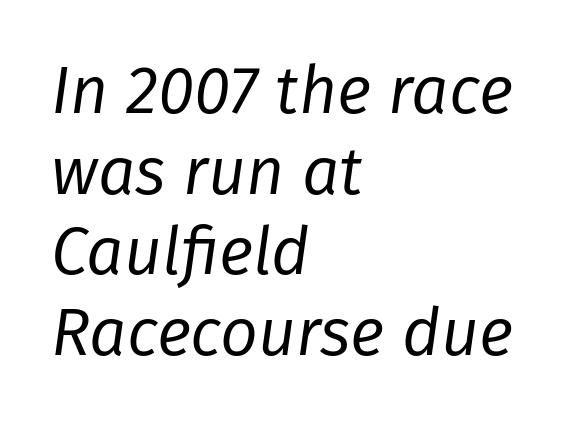
The weight tops out at a normal text grade. There is no visible air inserted between adjacent glyphs. Emphasis-style slanted type is in use. Leftover space on each line is placed entirely after the last word. Here the designer chose a conventional face with non-uniform glyph widths. This rendering features lettering with no underline.
